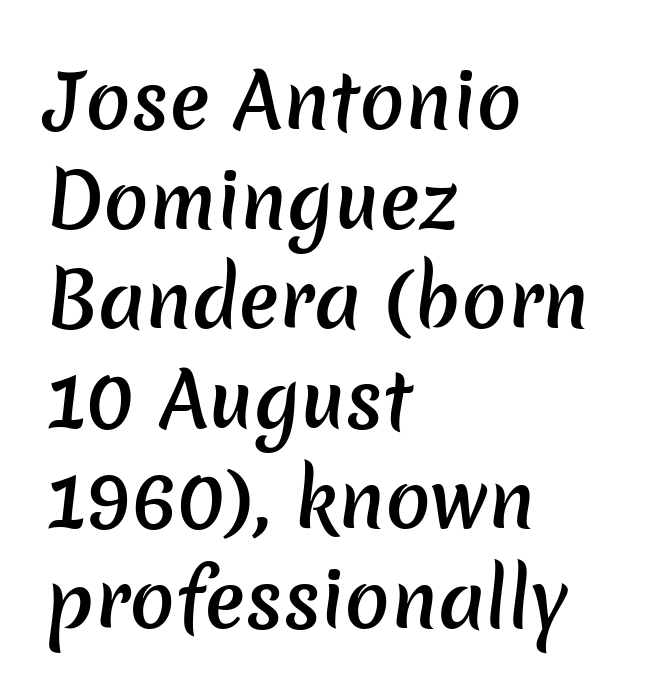
Nope, no serifs anywhere on these letters. Every letter is mildly thick-stroked: semibold rather than bold. The passage shown is typed in a proportional face where columns would drift. The gaps between neighbouring characters are ordinary and unremarkable. Line starts are locked; line ends wander.
